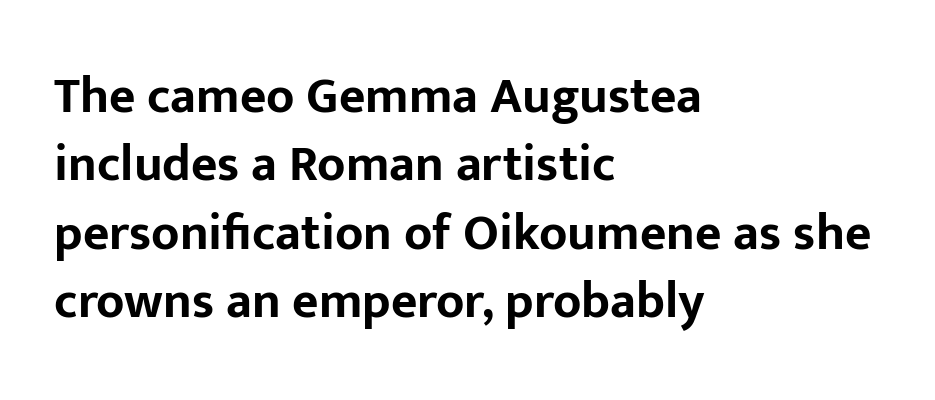
Q: Is the text bold? A: Yes.
Q: Is the text italic (slanted)? A: No, it is upright.
Q: Is the typeface a serif or a sans-serif typeface? A: Sans-serif.
Q: Is the text underlined? A: No.
Q: How is the paragraph aligned? A: Left-aligned.
Q: Is the spacing between letters normal or unusually wide? A: Normal.
Q: Is the spacing between lines tight, normal or loose? A: Normal.
Q: Width (condensed, normal, or wide)? A: Normal.
Q: Stroke contrast? A: Low.
Q: x-height? A: Medium.
Q: Monospaced? A: No.
